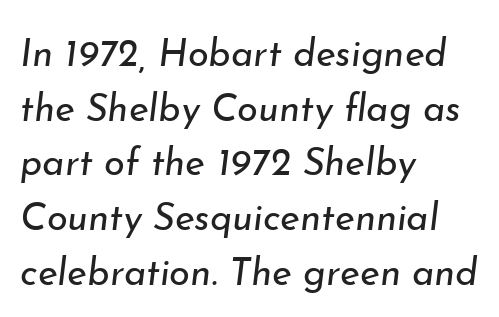
Vertical stems look standard width or narrower in stroke. Honestly, the letter spacing is just normal — you wouldn't notice it. Looks like regular typesetting: each glyph gets only the width it needs. The lines are quadded left.
